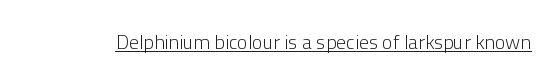
Between one letter and the next there's only the usual sliver of space. A roman cut, with each character standing at attention. The rendered words wear a rule along their underside. Heaviness? Minimal to ordinary, like unemphasized prose.
